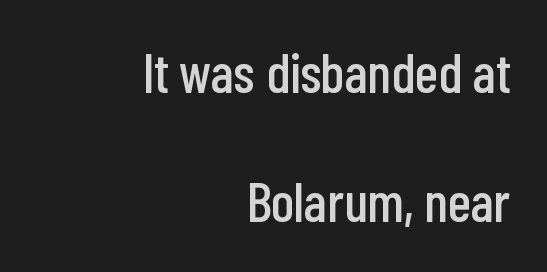
A clean baseline with only descenders dipping below it. Caption: standard tracking, unaltered. Type style note: lacks serifs. Do the characters align in a grid? No, the font is proportional. Posture: upright roman. Layout note: lines flush right.
